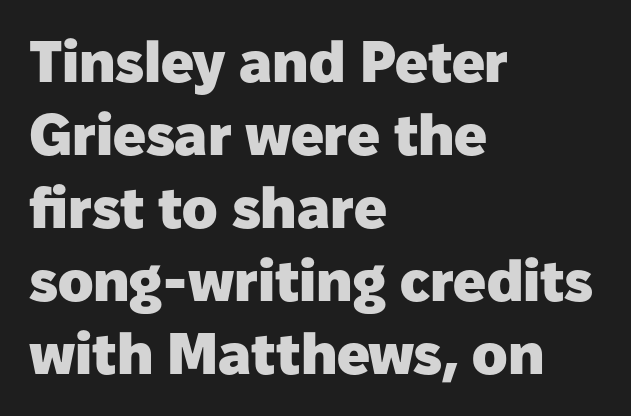
The image shows 58 px heavy sans-serif type, upright; set left-aligned, normal line spacing (1.26x), normal letter spacing, not underlined; low stroke contrast and a medium x-height.
